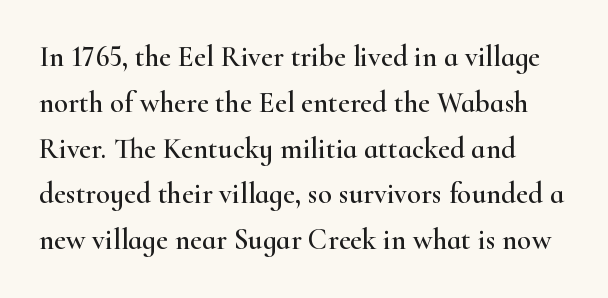
These lines are rendered in a variable-pitch font. Words float on clear page, feet unadorned. Glyph-to-glyph distance matches everyday printed text. In terms of letterform style, serifs are clearly present.
